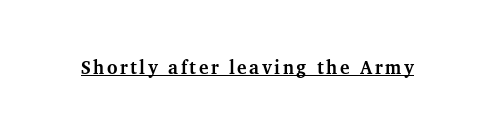
{"italic": "no", "bold": "yes", "underline": "yes", "glyph_px": 20}
